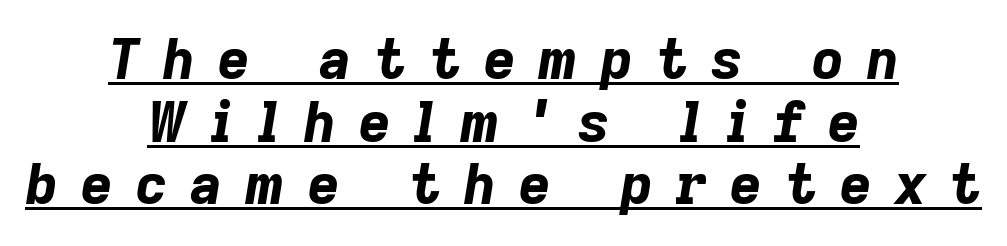
The font is running at its bold setting. Words appear elongated and porous because spacing is wide. What decoration does the sample have? An underline. One-word summary of the alignment: center.
